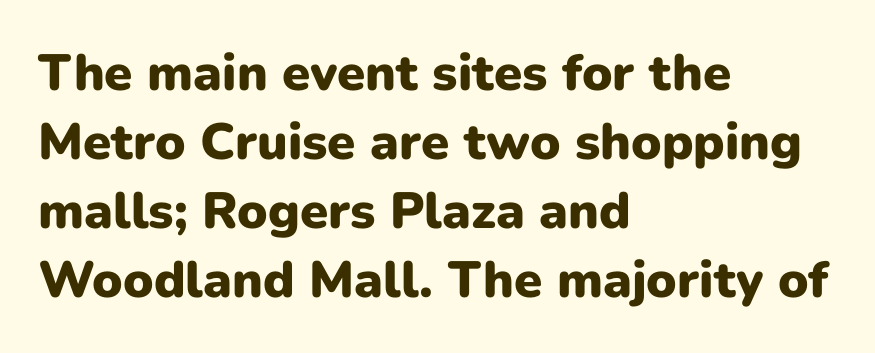
{"serif": "no", "italic": "no", "bold": "yes", "weight": "heavy", "width": "normal", "stroke_contrast": "low", "x_height": "medium", "monospaced": "no", "underline": "no", "align": "left", "line_spacing": "normal", "line_spacing_ratio": 1.35, "letter_spacing": "normal", "letter_spacing_em": 0.0, "glyph_px": 51}
